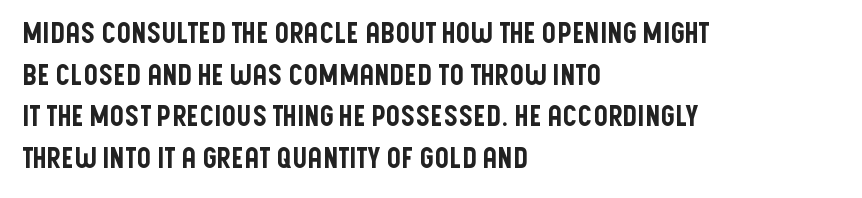
{"serif": "no", "italic": "no", "width": "condensed", "stroke_contrast": "low", "x_height": "large", "monospaced": "no", "underline": "no", "align": "left", "line_spacing": "normal", "line_spacing_ratio": 1.49, "letter_spacing": "normal", "letter_spacing_em": 0.0, "glyph_px": 28}
